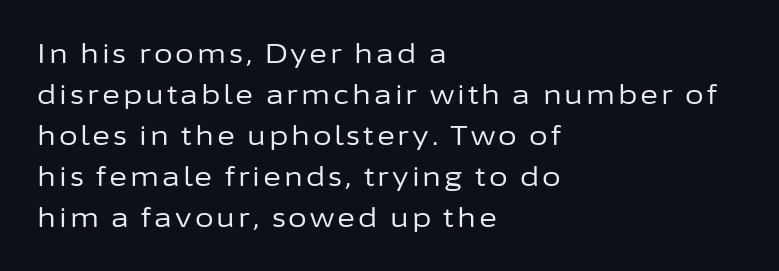
The image shows 27 px text type, upright; set left-aligned, normal line spacing (1.52x), not underlined.
